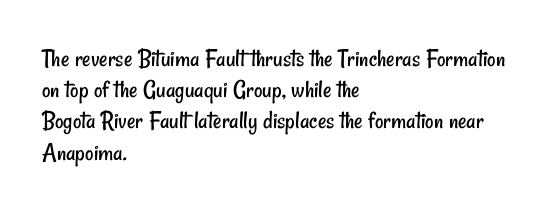
Q: Is the text bold? A: No.
Q: Is the text underlined? A: No.
Q: How is the paragraph aligned? A: Left-aligned.
Q: Is the spacing between letters normal or unusually wide? A: Normal.
